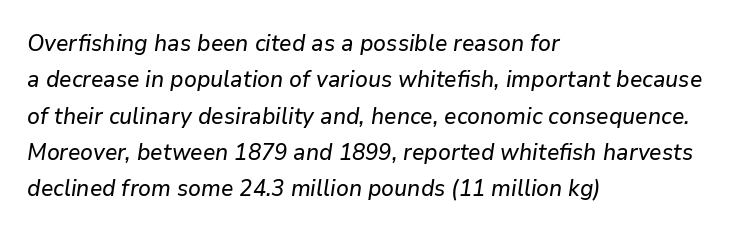
Q: Is the text italic (slanted)? A: Yes, it leans right by about 9 degrees.
Q: Is the text underlined? A: No.
Q: How is the paragraph aligned? A: Left-aligned.
Q: Is the spacing between letters normal or unusually wide? A: Normal.
Q: Is the spacing between lines tight, normal or loose? A: Normal.
